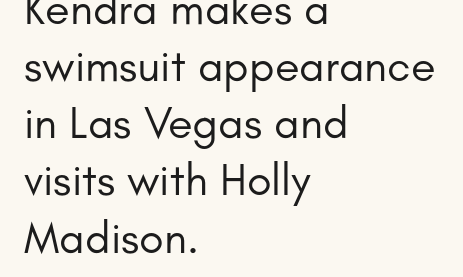
Q: Is the text bold? A: No.
Q: Is the text italic (slanted)? A: No, it is upright.
Q: Is the typeface a serif or a sans-serif typeface? A: Sans-serif.
Q: Is the text underlined? A: No.
Q: How is the paragraph aligned? A: Left-aligned.
Q: Is the spacing between letters normal or unusually wide? A: Normal.
Q: Is the spacing between lines tight, normal or loose? A: Normal.
Q: Width (condensed, normal, or wide)? A: Normal.
Q: Stroke contrast? A: Low.
Q: x-height? A: Small.
Q: Monospaced? A: No.
